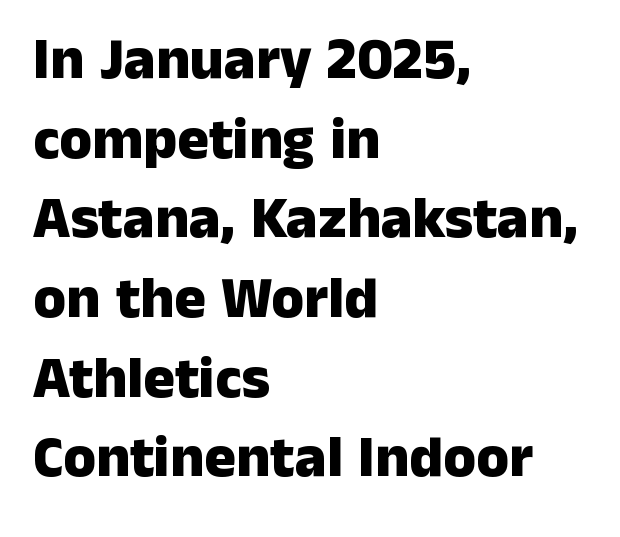
Q: Is the text bold? A: Yes.
Q: Is the text italic (slanted)? A: No, it is upright.
Q: Is the typeface a serif or a sans-serif typeface? A: Sans-serif.
Q: Is the text underlined? A: No.
Q: How is the paragraph aligned? A: Left-aligned.
Q: Is the spacing between letters normal or unusually wide? A: Normal.
Q: Is the spacing between lines tight, normal or loose? A: Normal.
Q: Width (condensed, normal, or wide)? A: Normal.
Q: Stroke contrast? A: Low.
Q: x-height? A: Medium.
Q: Monospaced? A: No.
